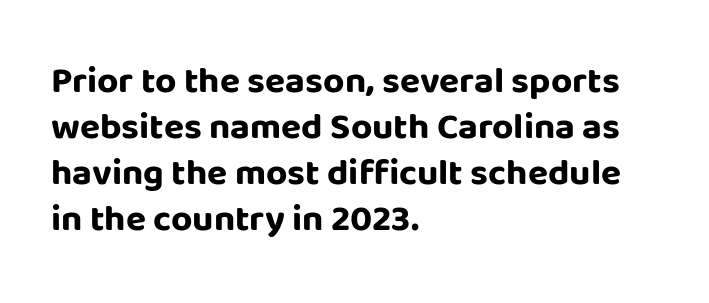
{"serif": "no", "italic": "no", "bold": "yes", "weight": "bold", "width": "normal", "stroke_contrast": "low", "x_height": "large", "monospaced": "no", "underline": "no", "align": "left", "line_spacing_ratio": 1.24, "letter_spacing": "normal", "letter_spacing_em": 0.0, "glyph_px": 37}
